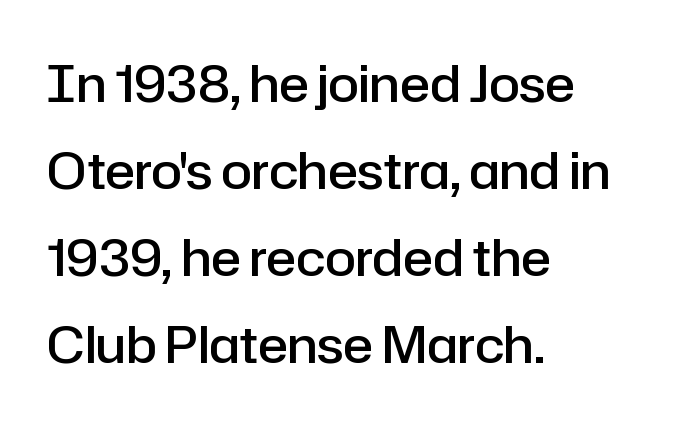
Here the glyphs are tracked normally, forming tight word shapes. As a designer I'd log this as weight 600, semibold. Regarding serifs, this sample does without them. Do the characters align in a grid? No, the font is proportional. Does the lettering tilt? It doesn't — this is upright.
